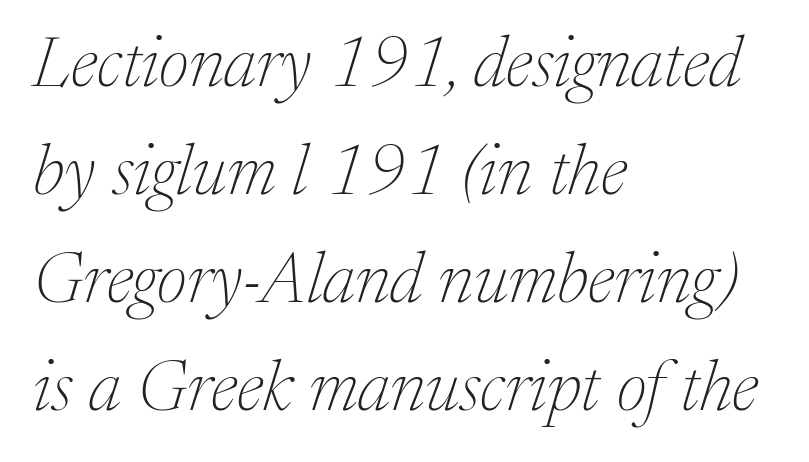
The image shows 71 px thin serif type, italic (leaning right); set left-aligned, normal line spacing (1.52x), normal letter spacing, not underlined; medium stroke contrast and a medium x-height.
